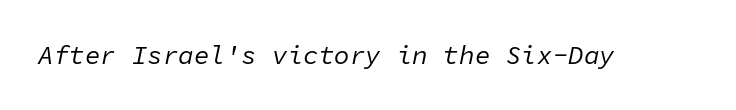
{"italic": "yes", "lean": "right", "slant_degrees": 11, "bold": "no", "underline": "no", "letter_spacing": "normal", "letter_spacing_em": 0.0, "glyph_px": 26}
